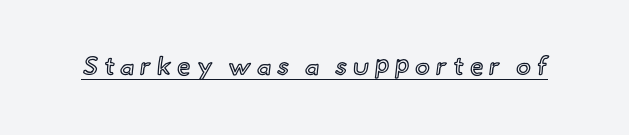
The image shows 25 px text type; set unusually wide letter spacing (+0.23 em), underlined.
